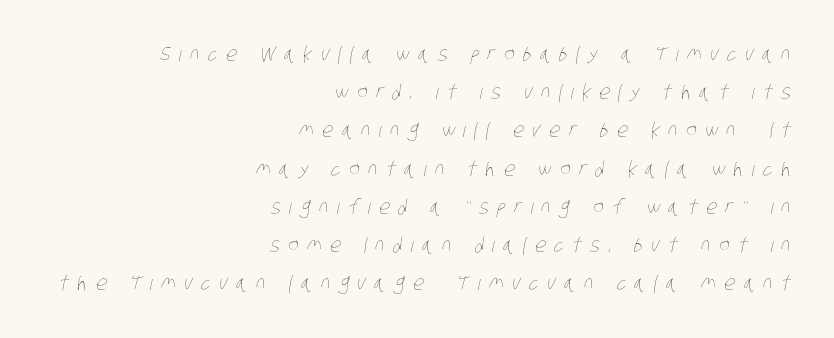
Is there much room between lines? Yes — plenty of vertical air separates them. Every row of glyphs terminates at an identical x-position on the right. The letters are spread apart with noticeably loose tracking. Type without underlining. Bold? No — there's no thickening of the strokes.
